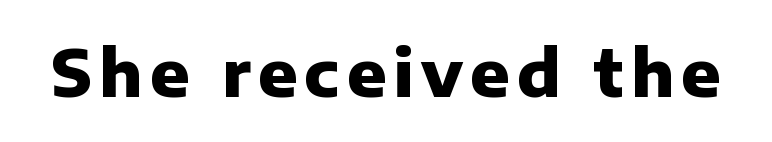
Is this a sans? Yes — the strokes have no serifs. Rendered with straight, roman letterforms. These lines are rendered in a variable-pitch font. The foot of each line stays bare and open. Students, this is bold: see how much ink each stroke carries.
